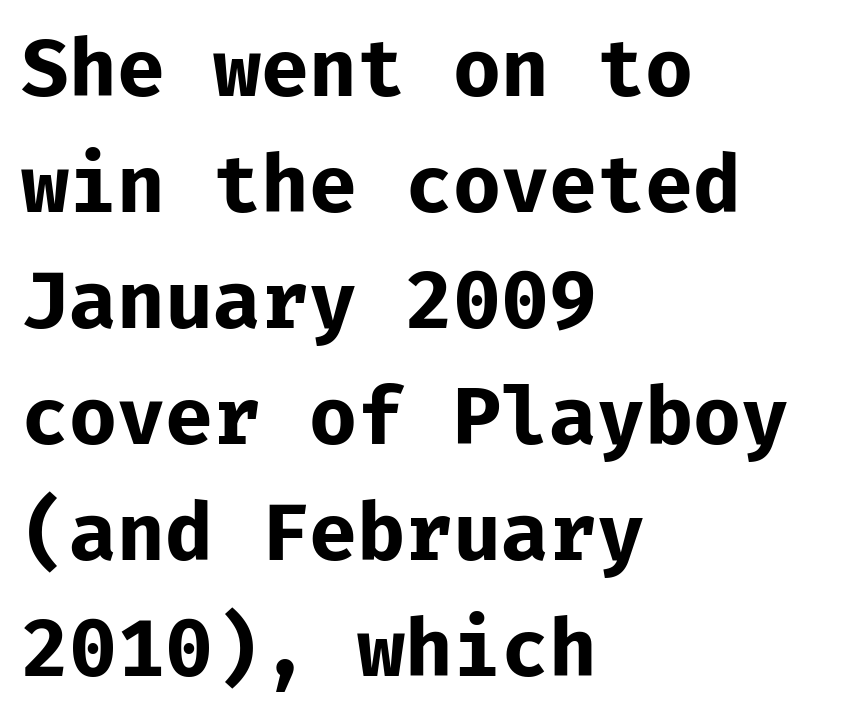
{"serif": "no", "italic": "no", "bold": "yes", "weight": "bold", "width": "normal", "stroke_contrast": "low", "x_height": "medium", "monospaced": "yes", "underline": "no", "align": "left", "line_spacing": "normal", "line_spacing_ratio": 1.45, "letter_spacing": "normal", "letter_spacing_em": 0.0, "glyph_px": 80}
